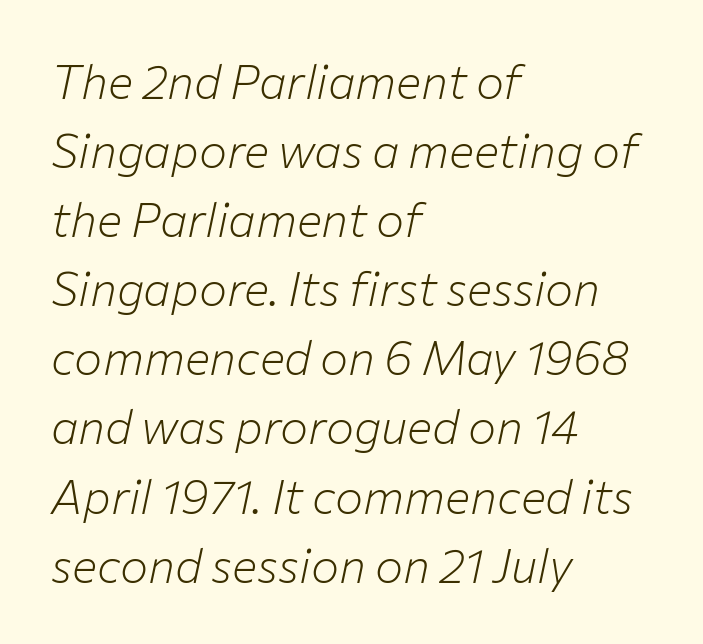
Q: Is the text bold? A: No.
Q: Is the text italic (slanted)? A: Yes, it leans right by about 12 degrees.
Q: Is the text underlined? A: No.
Q: How is the paragraph aligned? A: Left-aligned.
Q: Is the spacing between letters normal or unusually wide? A: Normal.
Q: Is the spacing between lines tight, normal or loose? A: Normal.
Q: Width (condensed, normal, or wide)? A: Normal.
Q: Stroke contrast? A: Low.
Q: x-height? A: Medium.
Q: Monospaced? A: No.
